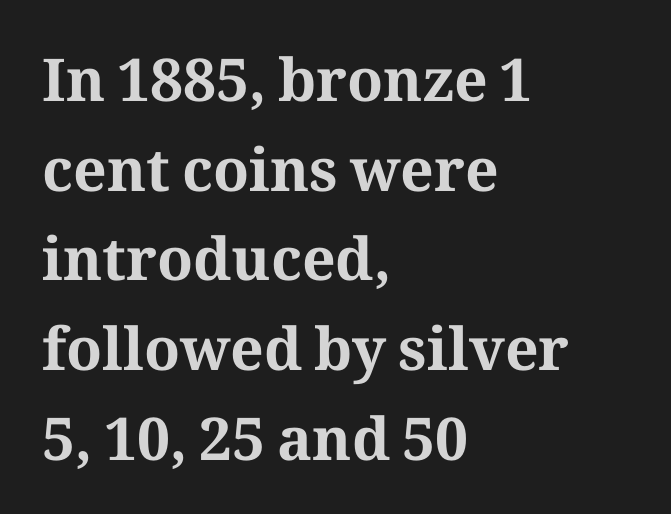
Q: Is the text bold? A: Yes.
Q: Is the text italic (slanted)? A: No, it is upright.
Q: Is the typeface a serif or a sans-serif typeface? A: Serif.
Q: Is the text underlined? A: No.
Q: How is the paragraph aligned? A: Left-aligned.
Q: Is the spacing between letters normal or unusually wide? A: Normal.
Q: Is the spacing between lines tight, normal or loose? A: Normal.
Q: Width (condensed, normal, or wide)? A: Normal.
Q: Stroke contrast? A: Medium.
Q: x-height? A: Medium.
Q: Monospaced? A: No.
